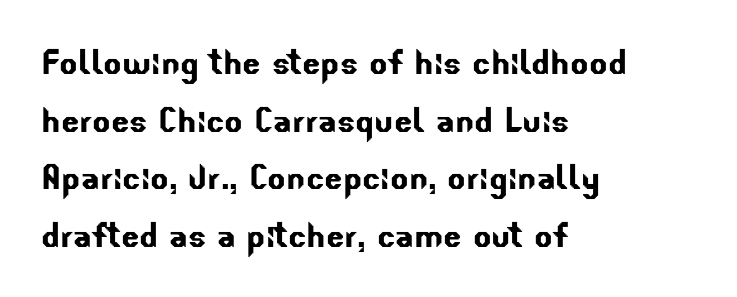
{"serif": "no", "width": "normal", "stroke_contrast": "low", "x_height": "small", "monospaced": "no", "underline": "no", "align": "left", "line_spacing": "normal", "line_spacing_ratio": 1.34, "letter_spacing": "normal", "letter_spacing_em": 0.0, "glyph_px": 43}
